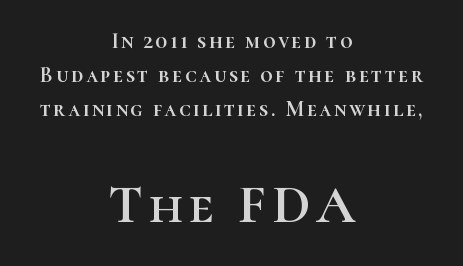
Q: Is the text italic (slanted)? A: No, it is upright.
Q: Is the text underlined? A: No.
Q: How is the paragraph aligned? A: Centered.
Q: Is the spacing between lines tight, normal or loose? A: Normal.
Q: Which block of text is set in a larger size, the first (top) or the second (bottom)? A: The second (bottom) one.
Q: Width (condensed, normal, or wide)? A: Normal.
Q: Stroke contrast? A: High.
Q: x-height? A: Medium.
Q: Monospaced? A: No.
